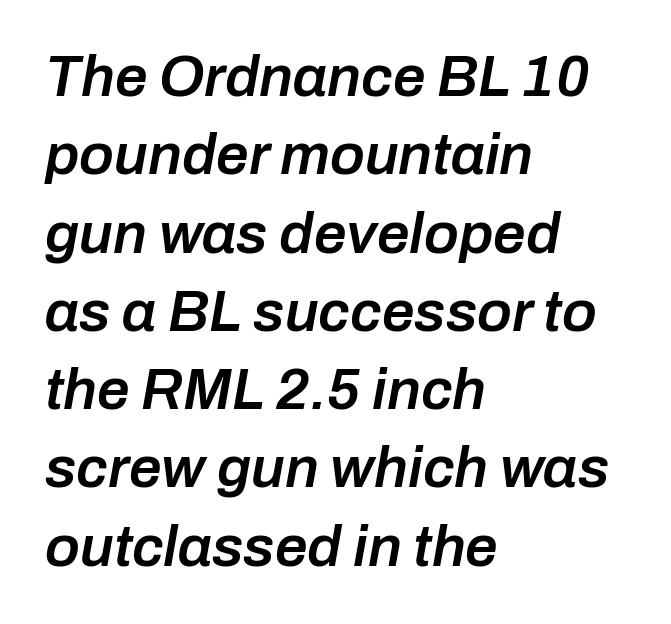
Each word holds together tightly as a unit, with standard inter-letter gaps. Bare-footed words on every line. The passage is arranged the way most books set body copy — flush left. The passage shown leans; its letterforms are oblique. Vertically, the passage feels balanced, rows spaced as you'd expect. Do the characters align in a grid? No, the font is proportional.
